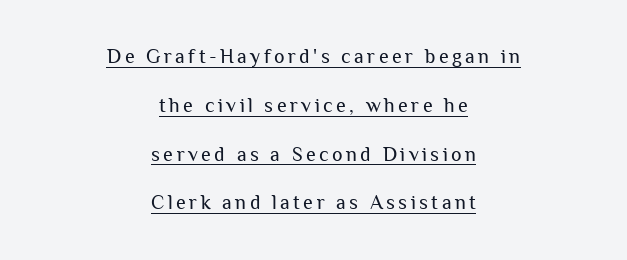
{"italic": "no", "bold": "no", "underline": "yes", "align": "center", "line_spacing": "loose", "line_spacing_ratio": 2.44, "glyph_px": 20}
